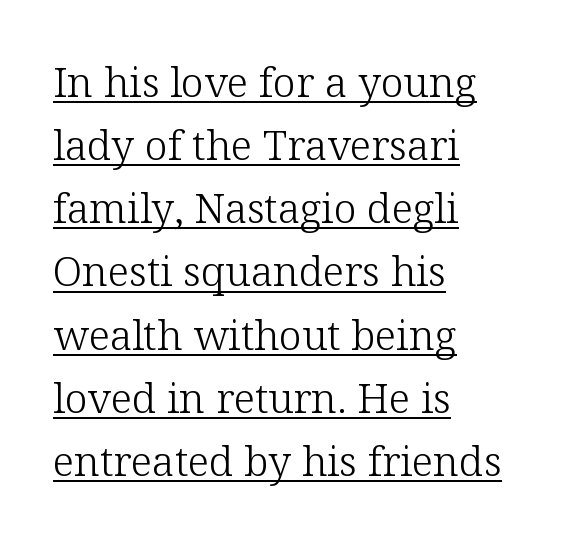
{"serif": "yes", "italic": "no", "bold": "no", "weight": "light", "width": "normal", "stroke_contrast": "low", "x_height": "medium", "monospaced": "no", "underline": "yes", "align": "left", "line_spacing": "normal", "line_spacing_ratio": 1.54, "letter_spacing": "normal", "letter_spacing_em": 0.0, "glyph_px": 41}
